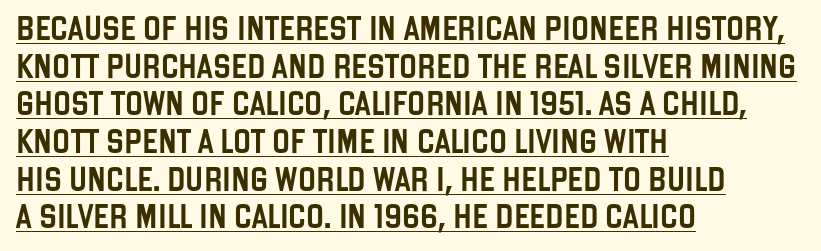
The image shows 24 px text type, upright; set left-aligned, normal line spacing (1.57x), normal letter spacing, underlined.
